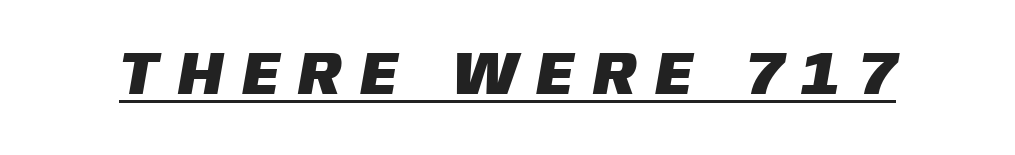
Q: Is the typeface a serif or a sans-serif typeface? A: Sans-serif.
Q: Is the text underlined? A: Yes.
Q: Is the spacing between letters normal or unusually wide? A: Unusually wide.
Q: Width (condensed, normal, or wide)? A: Normal.
Q: Stroke contrast? A: Low.
Q: x-height? A: Large.
Q: Monospaced? A: No.
